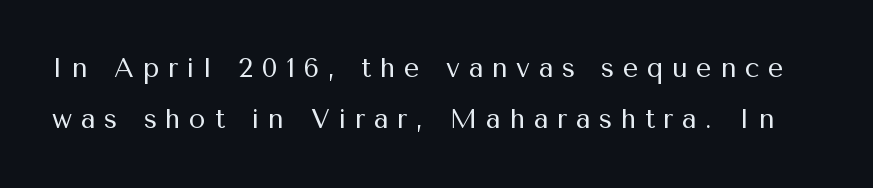
This is roman type, the default non-slanted kind. Does extra space separate the letters? Yes, quite a lot of it. Stroke thickness stays within the range of a standard reading face or lighter. No word sits above an underline. In terms of leading, this rendering errs on the spacious side.
